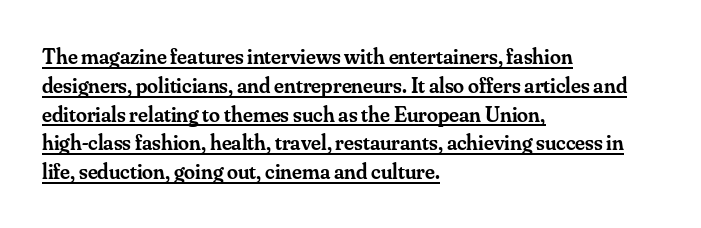
{"italic": "no", "bold": "semi", "underline": "yes", "align": "left", "line_spacing": "normal", "line_spacing_ratio": 1.31, "letter_spacing": "normal", "letter_spacing_em": 0.0, "glyph_px": 22}
